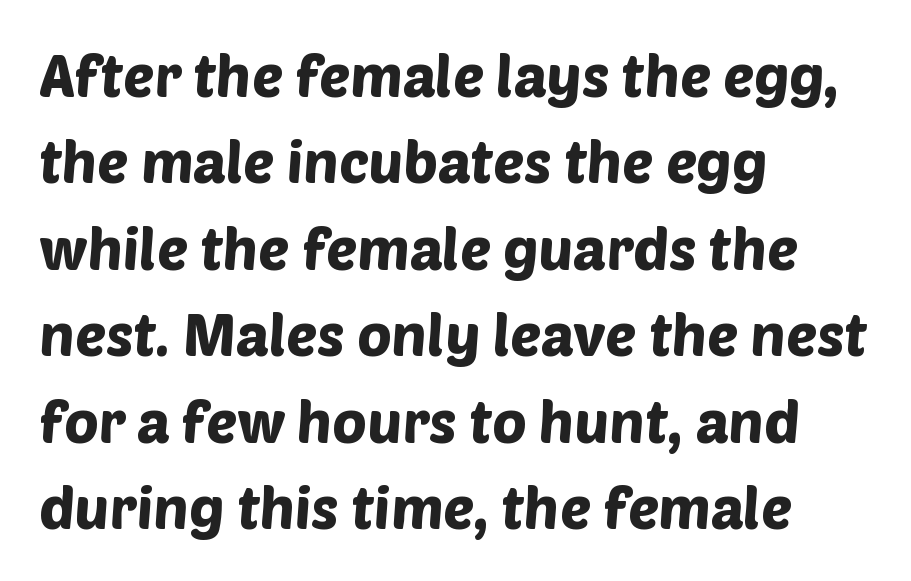
The image shows 58 px sans-serif type; set left-aligned, normal line spacing (1.49x), normal letter spacing, not underlined; low stroke contrast and a large x-height.
